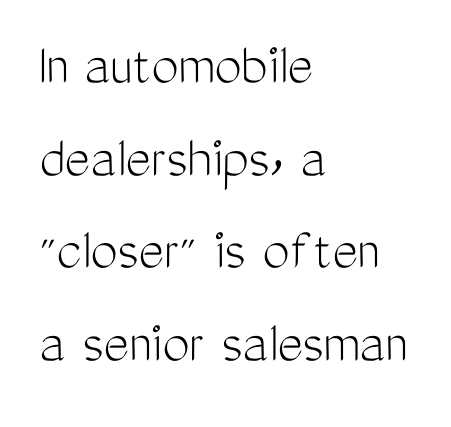
Q: Is the text bold? A: No.
Q: Is the text italic (slanted)? A: No, it is upright.
Q: Is the typeface a serif or a sans-serif typeface? A: Sans-serif.
Q: Is the text underlined? A: No.
Q: How is the paragraph aligned? A: Left-aligned.
Q: Is the spacing between letters normal or unusually wide? A: Normal.
Q: Is the spacing between lines tight, normal or loose? A: Normal.
Q: Width (condensed, normal, or wide)? A: Condensed.
Q: Stroke contrast? A: Medium.
Q: x-height? A: Medium.
Q: Monospaced? A: No.
